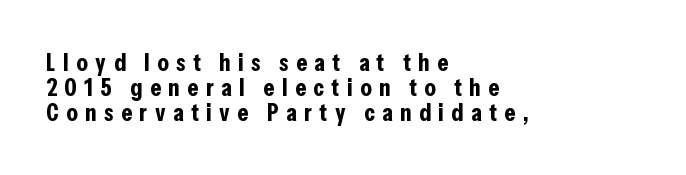
Q: Is the text bold? A: Yes.
Q: Is the text italic (slanted)? A: No, it is upright.
Q: Is the text underlined? A: No.
Q: How is the paragraph aligned? A: Left-aligned.
Q: Is the spacing between letters normal or unusually wide? A: Unusually wide.
Q: Is the spacing between lines tight, normal or loose? A: Tight.
